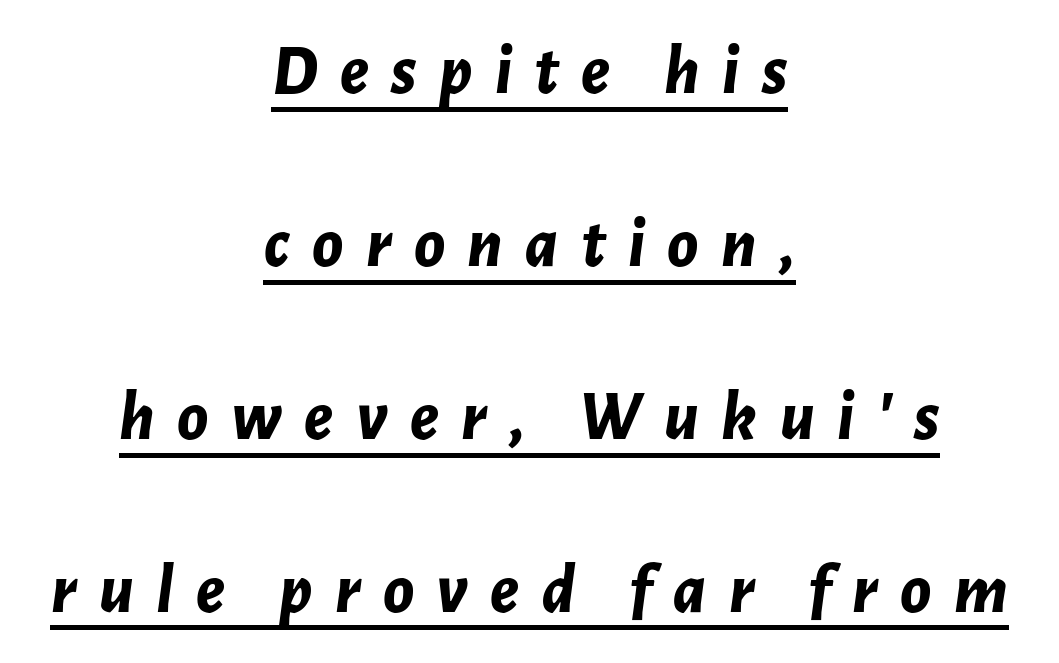
{"italic": "yes", "lean": "right", "slant_degrees": 7, "bold": "yes", "weight": "bold", "width": "normal", "stroke_contrast": "low", "x_height": "medium", "monospaced": "no", "underline": "yes", "align": "center", "line_spacing": "loose", "line_spacing_ratio": 2.47, "letter_spacing": "wide", "letter_spacing_em": 0.32, "glyph_px": 70}
